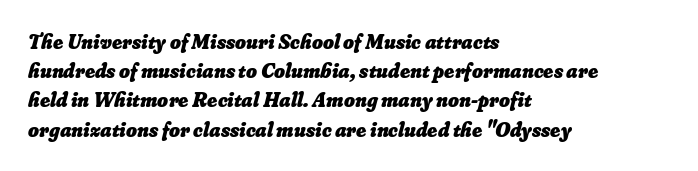
The image shows 21 px bold type; set left-aligned, normal line spacing (1.39x), normal letter spacing, not underlined.
